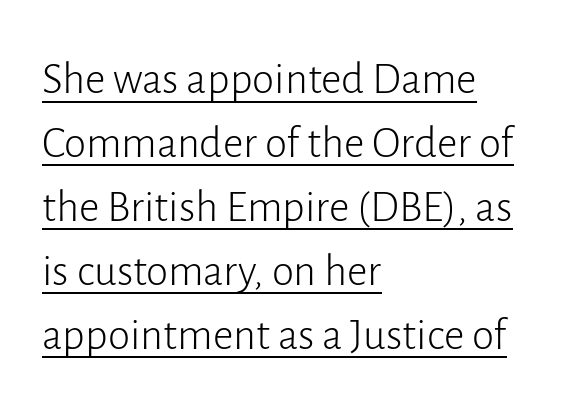
{"serif": "no", "italic": "no", "bold": "no", "weight": "light", "width": "normal", "stroke_contrast": "low", "x_height": "medium", "monospaced": "no", "underline": "yes", "align": "left", "line_spacing": "normal", "line_spacing_ratio": 1.42, "letter_spacing": "normal", "letter_spacing_em": 0.0, "glyph_px": 45}
